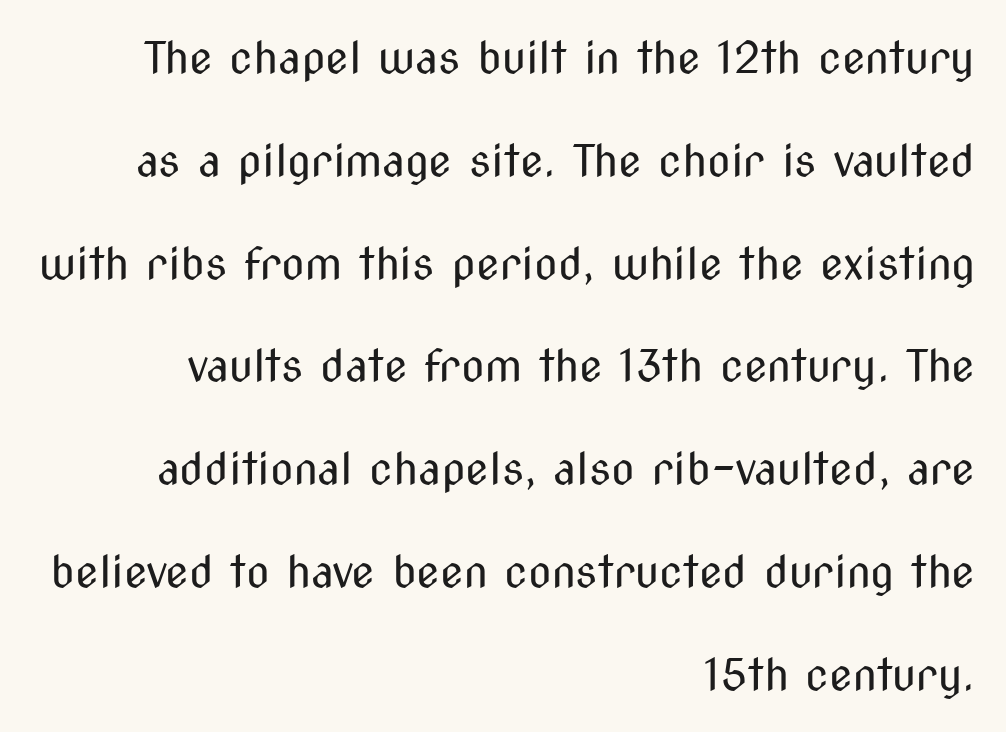
The image shows 43 px regular-weight, condensed sans-serif type, upright; set right-aligned, loose line spacing (2.39x), normal letter spacing, not underlined; medium stroke contrast and a medium x-height.
